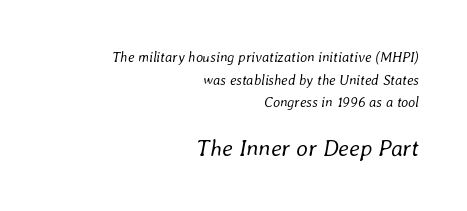
The image shows 23 px text type, italic (leaning right); set right-aligned, normal line spacing (1.62x), normal letter spacing, not underlined; the second (bottom) block is 1.64x larger.
